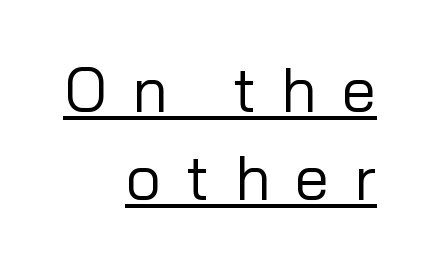
Q: Is the text bold? A: No.
Q: Is the text italic (slanted)? A: No, it is upright.
Q: Is the typeface a serif or a sans-serif typeface? A: Sans-serif.
Q: Is the text underlined? A: Yes.
Q: How is the paragraph aligned? A: Right-aligned.
Q: Is the spacing between letters normal or unusually wide? A: Unusually wide.
Q: Is the spacing between lines tight, normal or loose? A: Normal.
Q: Width (condensed, normal, or wide)? A: Normal.
Q: Stroke contrast? A: Low.
Q: x-height? A: Medium.
Q: Monospaced? A: No.
